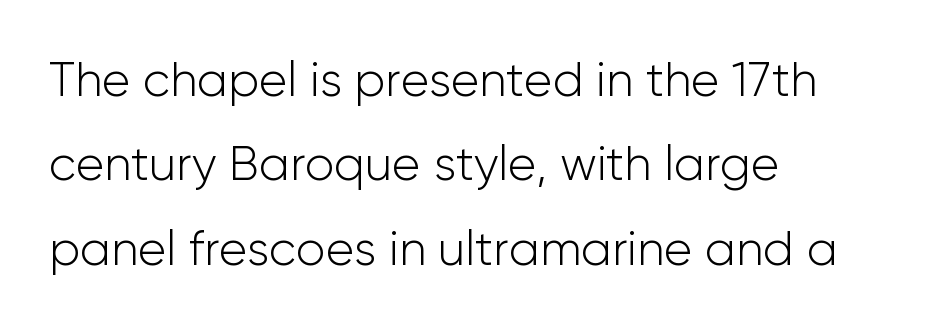
Examine the stroke ends and you'll find no serifs. Do the letters lean? They stand straight. Line starts are locked; line ends wander. The letters advance in unequal steps, a hallmark of proportional type. You could call the tracking neutral — neither tight nor loose. A quiet, ordinary-to-light weight characterises the typeface.
